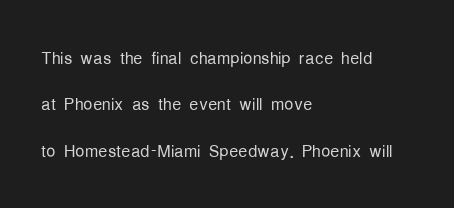
Q: Is the text bold? A: No.
Q: Is the text italic (slanted)? A: No, it is upright.
Q: Is the text underlined? A: No.
Q: How is the paragraph aligned? A: Left-aligned.
Q: Is the spacing between letters normal or unusually wide? A: Normal.
Q: Is the spacing between lines tight, normal or loose? A: Loose.
